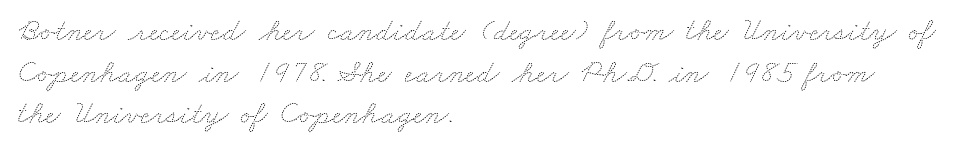
Q: Is the text bold? A: No.
Q: Is the text underlined? A: No.
Q: How is the paragraph aligned? A: Left-aligned.
Q: Is the spacing between letters normal or unusually wide? A: Normal.
Q: Is the spacing between lines tight, normal or loose? A: Normal.
Q: Width (condensed, normal, or wide)? A: Wide.
Q: Stroke contrast? A: Medium.
Q: x-height? A: Small.
Q: Monospaced? A: No.
